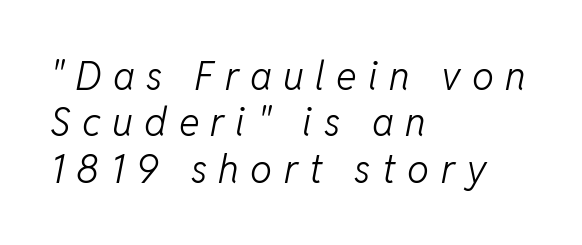
One-word summary of the alignment: left. These glyphs show unthickened strokes, regular width or finer. This is oblique type, the kind used for emphasis or titles. The passage shown is not underscored anywhere.
